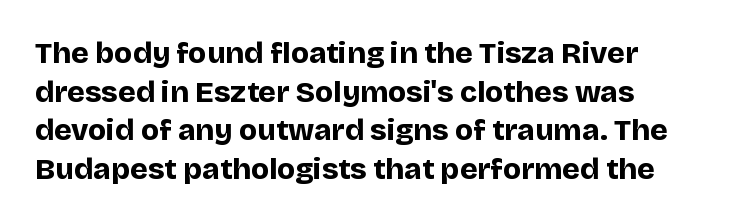
The words here are not underlined. Posture: upright roman. The rendering uses natural spacing where letterforms have individual widths. Normally led — the rows are evenly, conventionally spaced. A typesetter would call this zero additional tracking.
